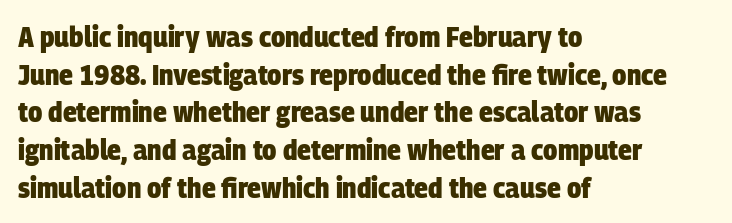
The image shows 29 px heavy, condensed sans-serif type; set left-aligned, normal line spacing (1.3x), normal letter spacing, not underlined; low stroke contrast and a large x-height.
